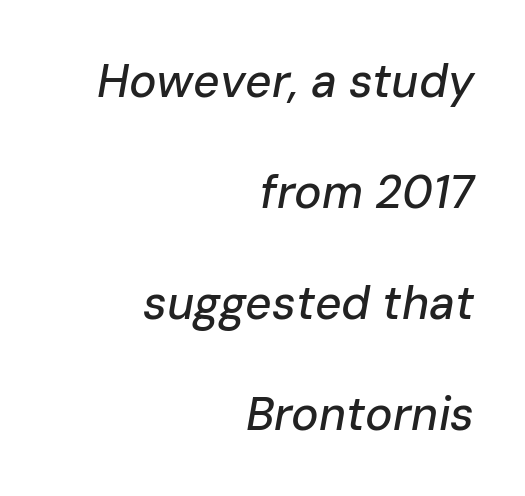
Q: Is the text italic (slanted)? A: Yes, it leans right by about 10 degrees.
Q: Is the text underlined? A: No.
Q: How is the paragraph aligned? A: Right-aligned.
Q: Is the spacing between letters normal or unusually wide? A: Normal.
Q: Is the spacing between lines tight, normal or loose? A: Loose.
Q: Width (condensed, normal, or wide)? A: Normal.
Q: Stroke contrast? A: Low.
Q: x-height? A: Medium.
Q: Monospaced? A: No.
